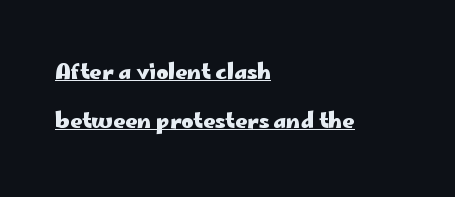
The image shows 21 px bold type, upright; set left-aligned, loose line spacing (2.33x), normal letter spacing, underlined.
